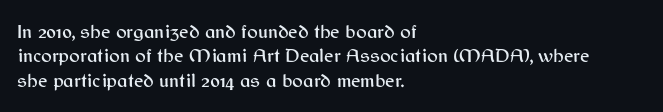
Look at the tracking — it's just the regular setting, nothing added. Horizontal alignment here is leftward, the default for most running prose. Clear beneath every line of the passage. Unlike italic type, these characters show no tilt at all.
